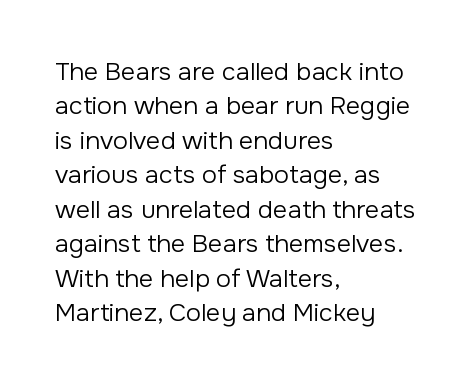
{"italic": "no", "bold": "no", "underline": "no", "align": "left", "line_spacing": "normal", "line_spacing_ratio": 1.38, "letter_spacing": "normal", "letter_spacing_em": 0.0, "glyph_px": 25}
